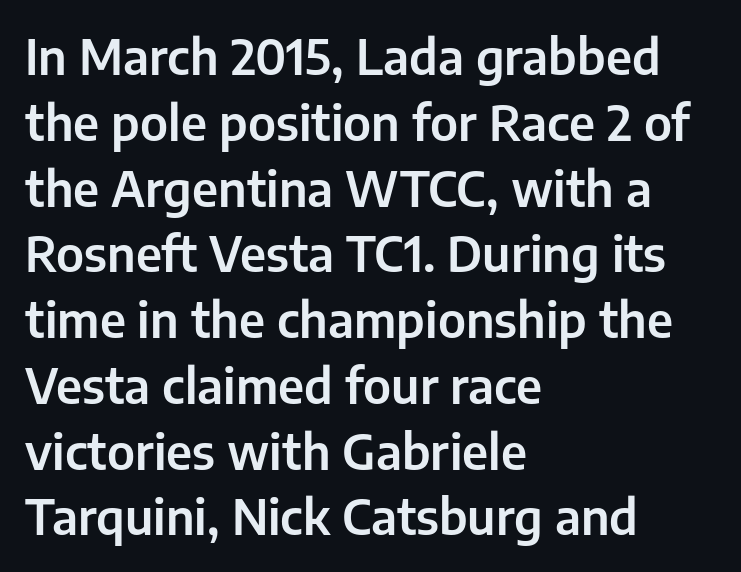
A clean baseline with only descenders dipping below it. Is the letter spacing exaggerated? No — it looks like the ordinary default. Interline gaps are of average width in this sample. Casual observation: everything's shoved over to the left. Note the varied advance widths — an 'i' is clearly narrower than an 'm'. The specimen reads as upright at a glance.
